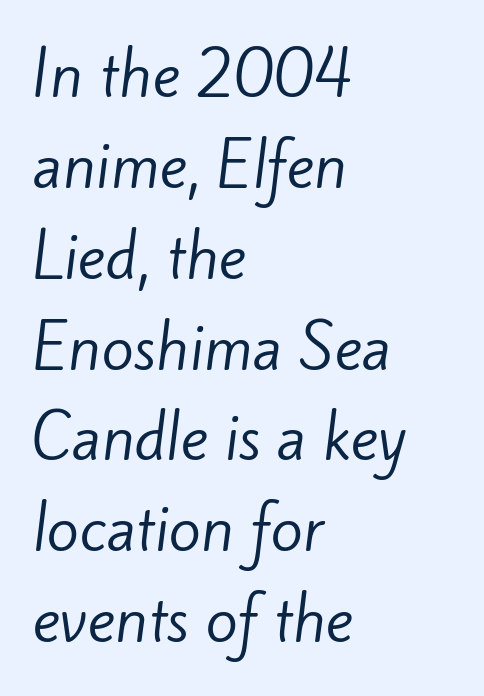
Q: Is the text bold? A: No.
Q: Is the typeface a serif or a sans-serif typeface? A: Sans-serif.
Q: Is the text underlined? A: No.
Q: How is the paragraph aligned? A: Left-aligned.
Q: Is the spacing between letters normal or unusually wide? A: Normal.
Q: Is the spacing between lines tight, normal or loose? A: Normal.
Q: Width (condensed, normal, or wide)? A: Normal.
Q: Stroke contrast? A: Low.
Q: x-height? A: Small.
Q: Monospaced? A: No.
